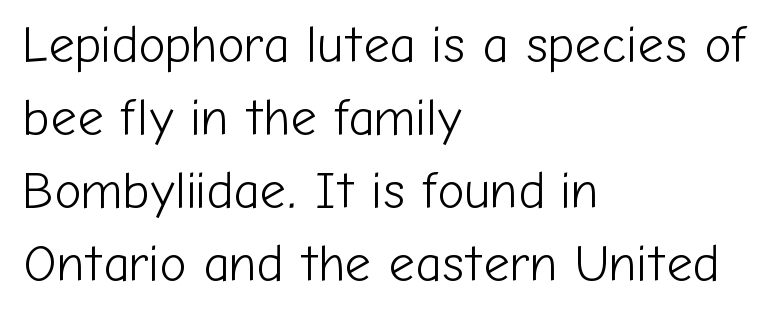
Q: Is the text bold? A: No.
Q: Is the text italic (slanted)? A: No, it is upright.
Q: Is the typeface a serif or a sans-serif typeface? A: Sans-serif.
Q: Is the text underlined? A: No.
Q: How is the paragraph aligned? A: Left-aligned.
Q: Is the spacing between letters normal or unusually wide? A: Normal.
Q: Is the spacing between lines tight, normal or loose? A: Normal.
Q: Width (condensed, normal, or wide)? A: Normal.
Q: Stroke contrast? A: Low.
Q: x-height? A: Medium.
Q: Monospaced? A: No.
